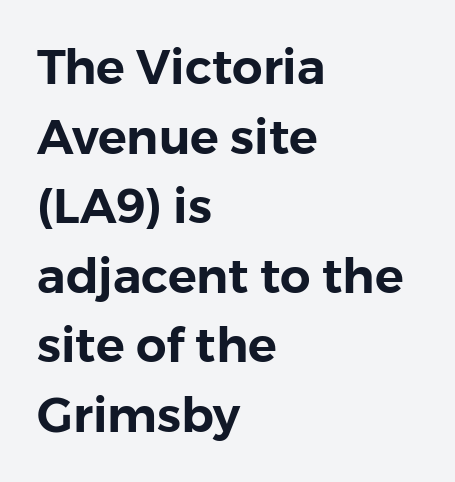
The image shows 48 px sans-serif type, upright; set left-aligned, normal line spacing (1.45x), normal letter spacing, not underlined; low stroke contrast and a medium x-height.
